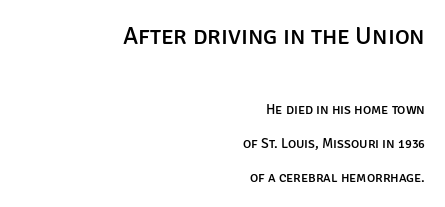
{"italic": "no", "underline": "no", "align": "right", "line_spacing": "loose", "line_spacing_ratio": 2.41, "letter_spacing": "normal", "letter_spacing_em": 0.0, "larger_block": "first", "size_ratio": 1.79, "glyph_px": 25}
